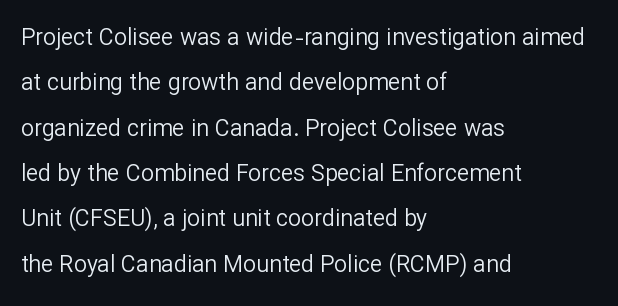
Letters rest on an invisible, unmarked baseline. Does the leading feel generous? Absolutely, it's lavish. This sample uses an upright cut, with every glyph sitting square on the baseline. In CSS terms this would be text-align: left. Think standard paragraph weight, or any step lighter than that. Letter spacing: default.
